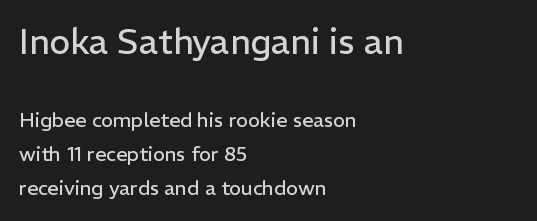
The image shows 35 px regular-weight sans-serif type, upright; set left-aligned, line spacing 1.71x, normal letter spacing, not underlined; the first (top) block is 1.75x larger; low stroke contrast and a medium x-height.
